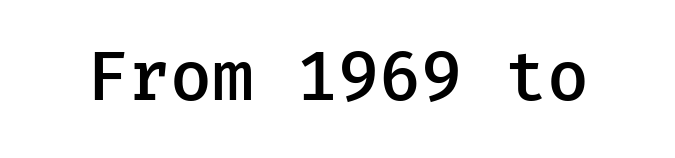
{"serif": "no", "italic": "no", "bold": "semi", "weight": "semibold", "width": "normal", "stroke_contrast": "low", "x_height": "medium", "monospaced": "yes", "underline": "no", "letter_spacing": "normal", "letter_spacing_em": 0.0, "glyph_px": 68}
